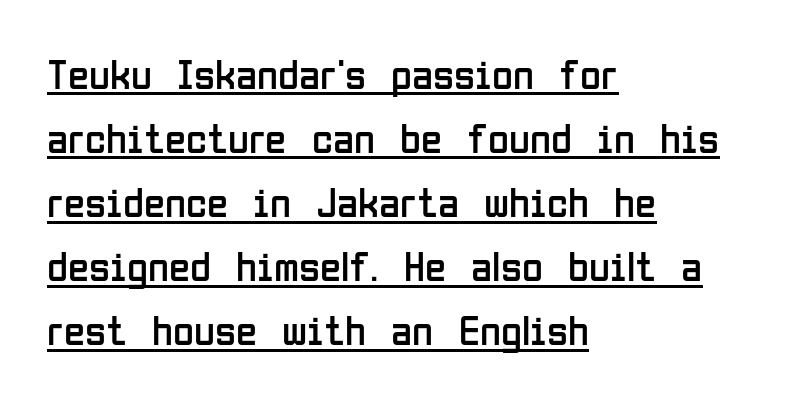
Q: Is the text bold? A: No.
Q: Is the text italic (slanted)? A: No, it is upright.
Q: Is the typeface a serif or a sans-serif typeface? A: Sans-serif.
Q: Is the text underlined? A: Yes.
Q: How is the paragraph aligned? A: Left-aligned.
Q: Is the spacing between letters normal or unusually wide? A: Normal.
Q: Is the spacing between lines tight, normal or loose? A: Normal.
Q: Width (condensed, normal, or wide)? A: Condensed.
Q: Stroke contrast? A: Low.
Q: x-height? A: Medium.
Q: Monospaced? A: No.
